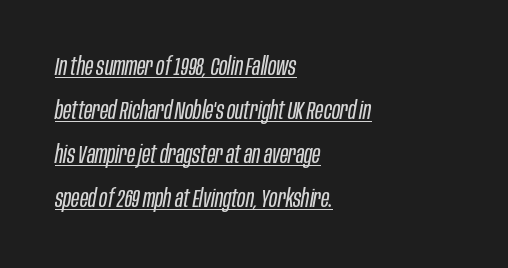
Yep, that's italic — everything's leaning. Honestly, the letter spacing is just normal — you wouldn't notice it. The typesetter has applied underlining to the passage shown. The passage is arranged the way most books set body copy — flush left. Each stroke keeps to a modest, everyday thickness or less.
